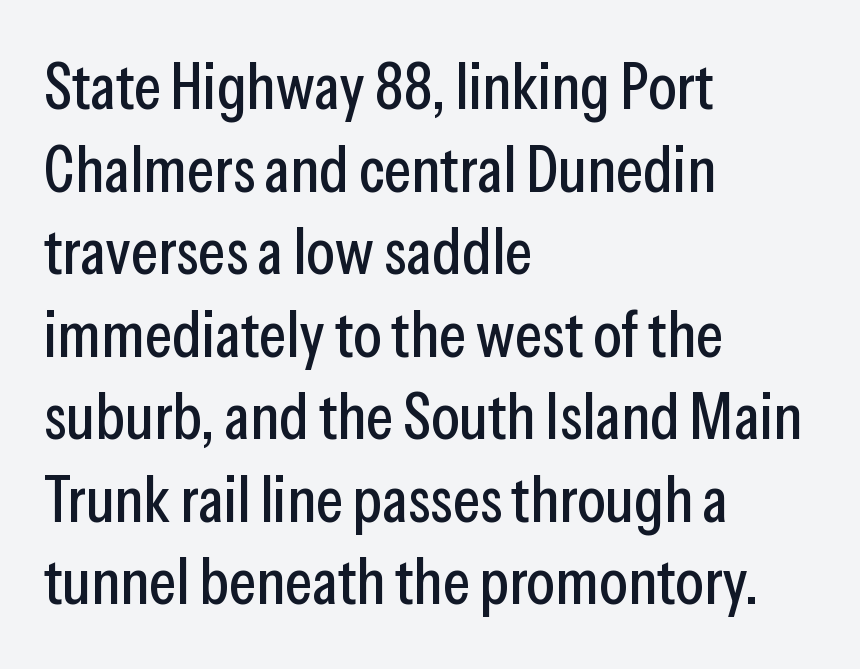
The image shows 65 px condensed sans-serif type, upright; set left-aligned, normal line spacing (1.27x), normal letter spacing, not underlined; low stroke contrast and a medium x-height.
